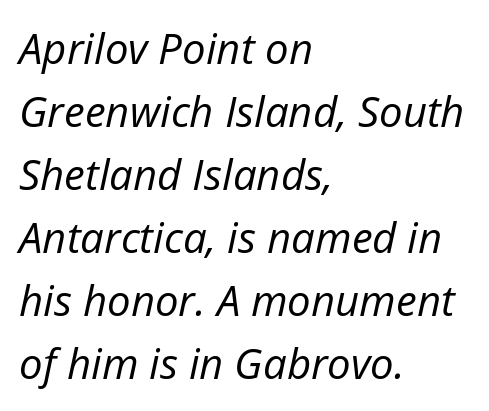
The image shows 42 px regular-weight type, italic (leaning right); set left-aligned, normal line spacing (1.5x), normal letter spacing, not underlined; low stroke contrast and a medium x-height.
